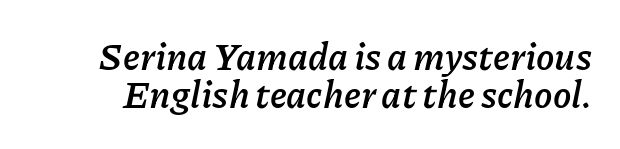
Q: Is the text bold? A: Yes.
Q: Is the text italic (slanted)? A: Yes, it leans right by about 11 degrees.
Q: Is the text underlined? A: No.
Q: Is the spacing between letters normal or unusually wide? A: Normal.
Q: Is the spacing between lines tight, normal or loose? A: Tight.
Q: Width (condensed, normal, or wide)? A: Normal.
Q: Stroke contrast? A: Low.
Q: x-height? A: Medium.
Q: Monospaced? A: No.
